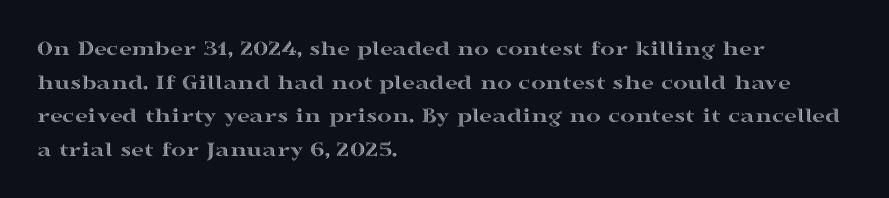
One glance says typical: line gaps are just what's usual. The letters stand upright; this is a roman face. The gap between lines stays unmarked. These lines keep a tight, regular rhythm from letter to letter. Casual observation: everything's shoved over to the left.
